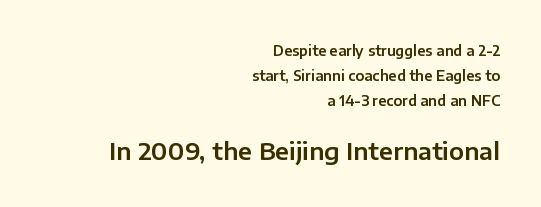
Q: Is the text italic (slanted)? A: No, it is upright.
Q: Is the text underlined? A: No.
Q: How is the paragraph aligned? A: Right-aligned.
Q: Is the spacing between letters normal or unusually wide? A: Normal.
Q: Which block of text is set in a larger size, the first (top) or the second (bottom)? A: The second (bottom) one.
